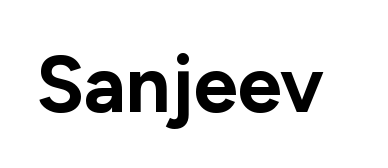
The type sits square on the baseline with zero lean. The letters advance in unequal steps, a hallmark of proportional type. A full-strength bold gives these letters their thick strokes. Serif or sans? Sans — the stroke terminals are bare. Look at the tracking — it's just the regular setting, nothing added. Each row of text sits above clean, open space.
